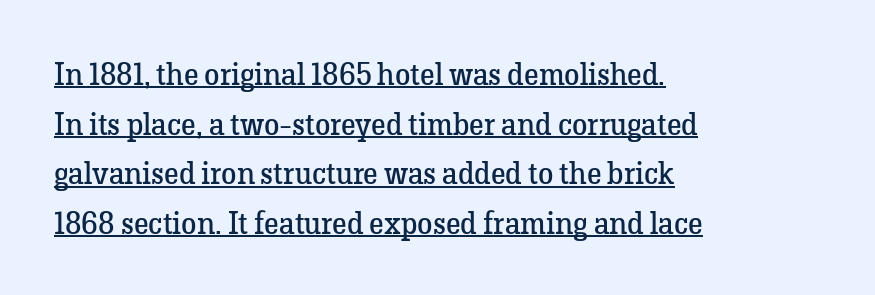
{"serif": "yes", "italic": "no", "bold": "no", "weight": "regular", "width": "normal", "stroke_contrast": "low", "x_height": "medium", "monospaced": "no", "underline": "yes", "align": "left", "line_spacing": "normal", "line_spacing_ratio": 1.6, "letter_spacing": "normal", "letter_spacing_em": 0.0, "glyph_px": 31}
